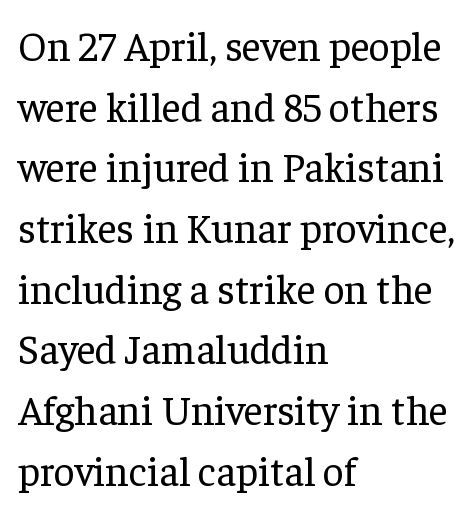
{"serif": "yes", "italic": "no", "bold": "no", "weight": "regular", "width": "normal", "stroke_contrast": "low", "x_height": "medium", "monospaced": "no", "underline": "no", "align": "left", "line_spacing": "normal", "line_spacing_ratio": 1.48, "letter_spacing": "normal", "letter_spacing_em": 0.0, "glyph_px": 41}
